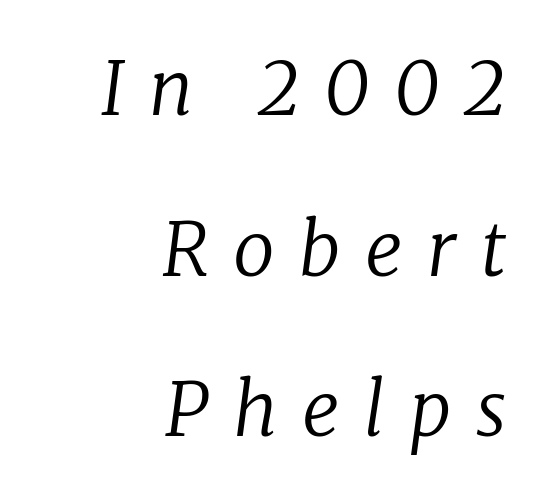
The image shows 74 px regular-weight serif type, italic (leaning right); set right-aligned, loose line spacing (2.17x), unusually wide letter spacing (+0.33 em), not underlined; low stroke contrast and a medium x-height.
